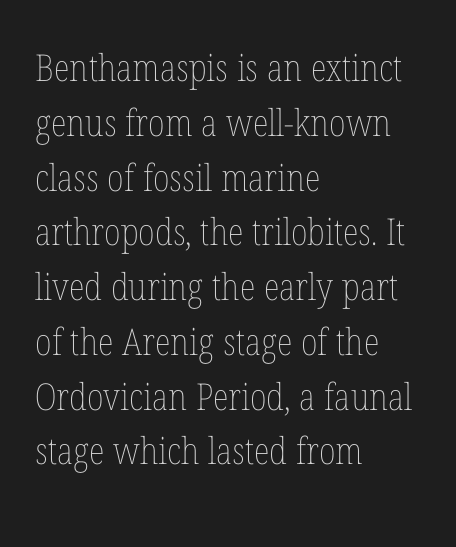
Q: Is the text bold? A: No.
Q: Is the text italic (slanted)? A: No, it is upright.
Q: Is the text underlined? A: No.
Q: How is the paragraph aligned? A: Left-aligned.
Q: Is the spacing between letters normal or unusually wide? A: Normal.
Q: Is the spacing between lines tight, normal or loose? A: Normal.
Q: Width (condensed, normal, or wide)? A: Condensed.
Q: Stroke contrast? A: Low.
Q: x-height? A: Medium.
Q: Monospaced? A: No.
